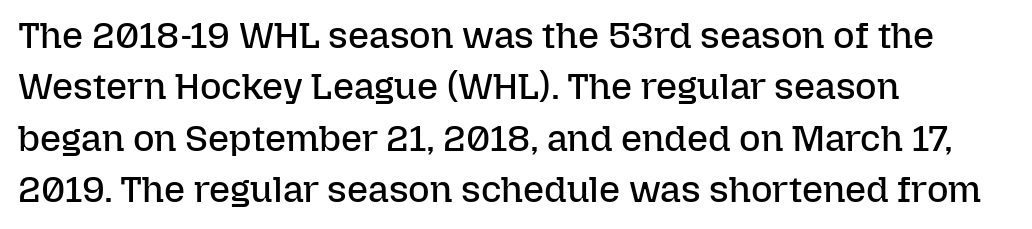
The letterforms sit at book weight or below. A bare baseline throughout the passage. The passage shown stacks its lines at a standard gap. A typesetter would call this proportional, since set widths differ per character.
